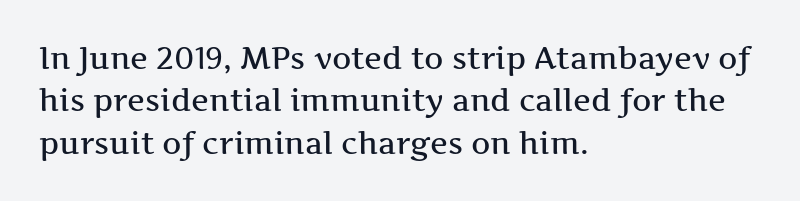
Typeset ragged right — the left edge is the straight one. How would I describe the line gaps? Plain and ordinary. A roman cut, with each character standing at attention. To sum up the face: it has serifs. The foot of each line stays bare and open.
